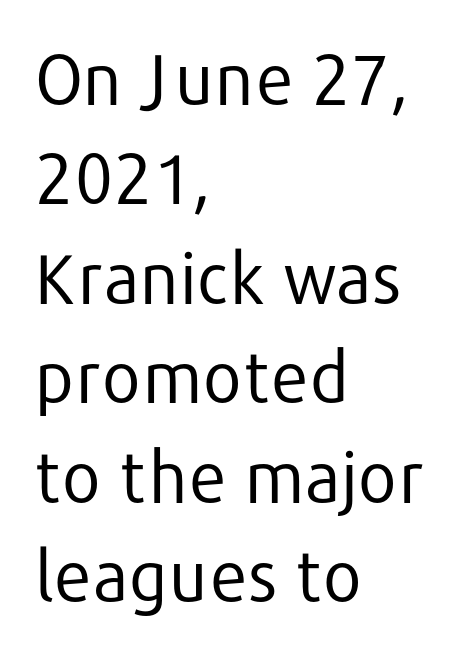
Weight: not bold — regular or lighter. Compared with typical paragraphs, the rows here are spaced about the same. To sum up the face: it is a sans, with no serifs. Leftover space on each line is placed entirely after the last word. Characters follow at the spacing the type designer built in.
